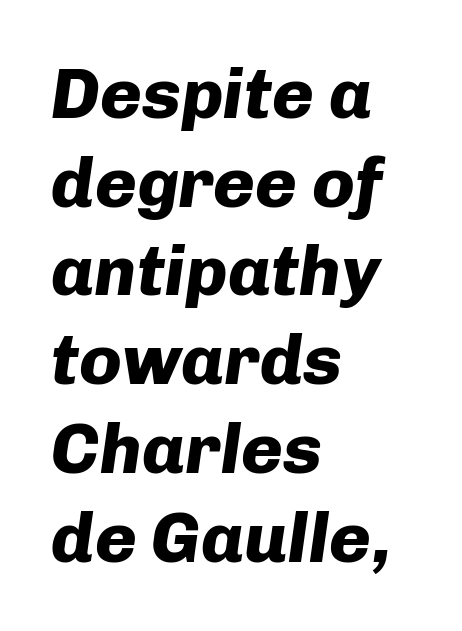
{"italic": "yes", "lean": "right", "slant_degrees": 8, "bold": "yes", "weight": "heavy", "width": "normal", "stroke_contrast": "low", "x_height": "medium", "monospaced": "no", "underline": "no", "align": "left", "line_spacing": "normal", "line_spacing_ratio": 1.25, "letter_spacing": "normal", "letter_spacing_em": 0.0, "glyph_px": 71}
